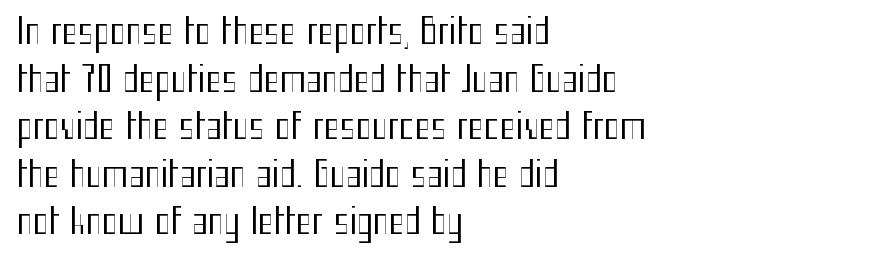
{"serif": "no", "italic": "no", "bold": "no", "weight": "regular", "width": "condensed", "stroke_contrast": "medium", "x_height": "medium", "monospaced": "no", "underline": "no", "align": "left", "line_spacing": "normal", "line_spacing_ratio": 1.4, "letter_spacing": "normal", "letter_spacing_em": 0.0, "glyph_px": 34}
